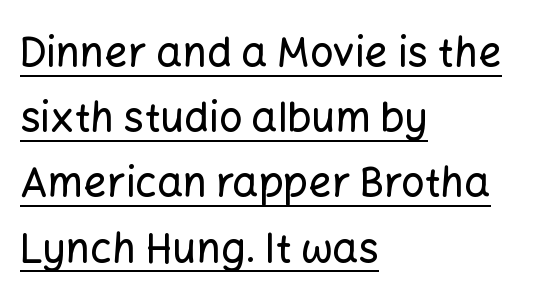
The rendering uses the underline text-decoration. These lines are rendered in a variable-pitch font. Alignment: flush left. No feet cap the strokes, marking this as sans-serif type. The passage shown stacks its lines at a standard gap.
